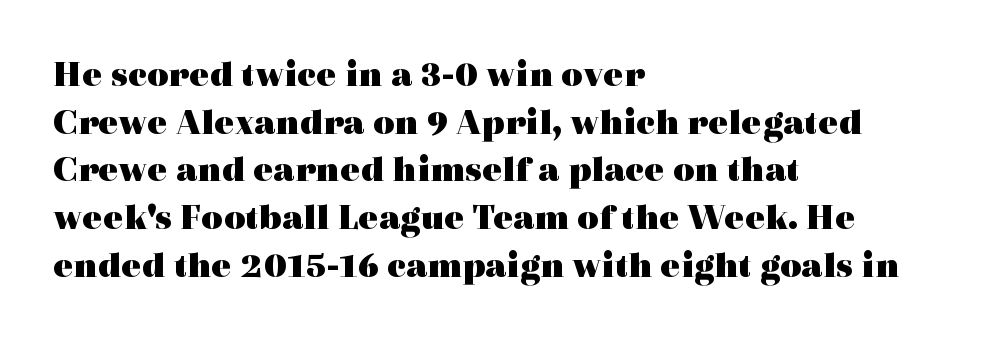
{"serif": "yes", "italic": "no", "bold": "yes", "weight": "heavy", "width": "wide", "x_height": "medium", "monospaced": "no", "underline": "no", "align": "left", "line_spacing": "normal", "line_spacing_ratio": 1.29, "letter_spacing": "normal", "letter_spacing_em": 0.0, "glyph_px": 37}
